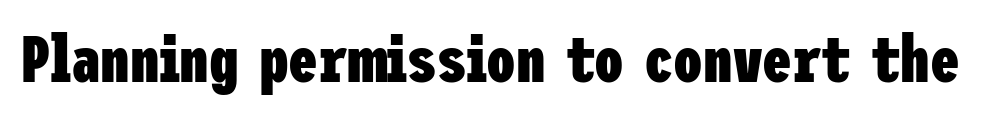
Q: Is the text bold? A: Yes.
Q: Is the text italic (slanted)? A: No, it is upright.
Q: Is the typeface a serif or a sans-serif typeface? A: Sans-serif.
Q: Is the text underlined? A: No.
Q: Is the spacing between letters normal or unusually wide? A: Normal.
Q: Width (condensed, normal, or wide)? A: Condensed.
Q: Stroke contrast? A: Low.
Q: x-height? A: Medium.
